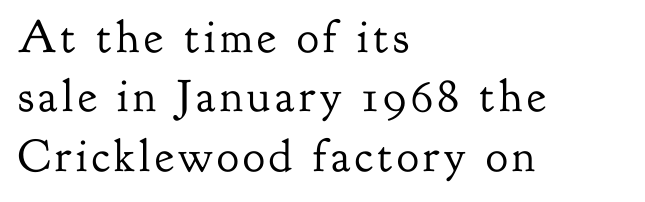
Q: Is the text bold? A: No.
Q: Is the text italic (slanted)? A: No, it is upright.
Q: Is the typeface a serif or a sans-serif typeface? A: Serif.
Q: Is the text underlined? A: No.
Q: How is the paragraph aligned? A: Left-aligned.
Q: Is the spacing between lines tight, normal or loose? A: Normal.
Q: Width (condensed, normal, or wide)? A: Normal.
Q: Stroke contrast? A: Low.
Q: x-height? A: Small.
Q: Monospaced? A: No.
